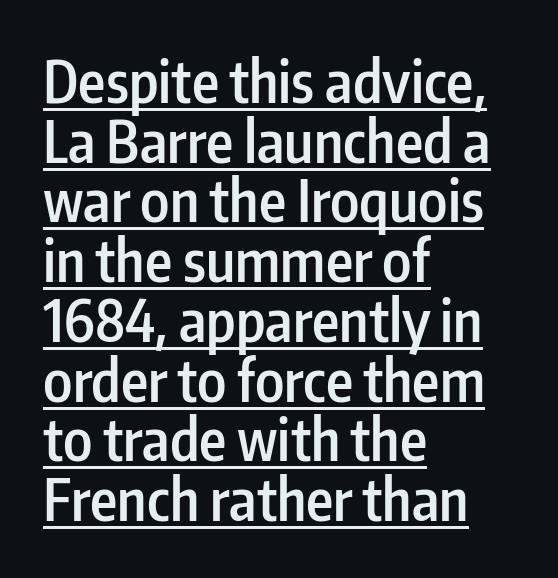
Q: Is the text bold? A: Semi-bold.
Q: Is the text italic (slanted)? A: No, it is upright.
Q: Is the typeface a serif or a sans-serif typeface? A: Sans-serif.
Q: Is the text underlined? A: Yes.
Q: How is the paragraph aligned? A: Left-aligned.
Q: Is the spacing between letters normal or unusually wide? A: Normal.
Q: Is the spacing between lines tight, normal or loose? A: Tight.
Q: Width (condensed, normal, or wide)? A: Condensed.
Q: Stroke contrast? A: Low.
Q: x-height? A: Medium.
Q: Monospaced? A: No.
